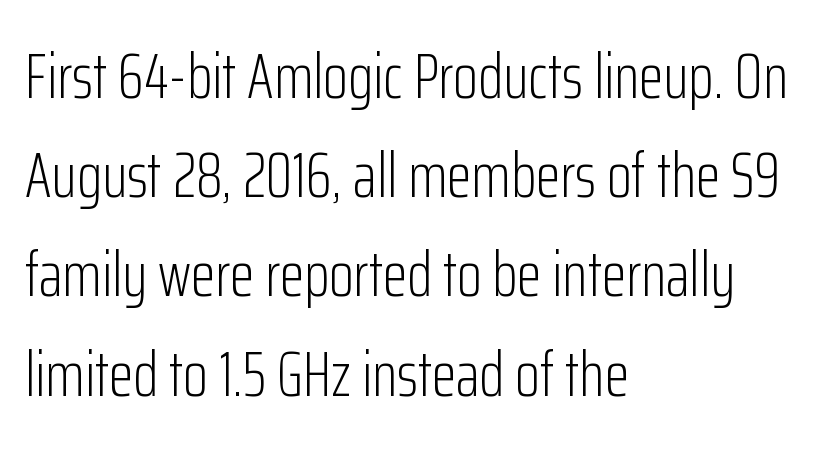
Q: Is the text bold? A: No.
Q: Is the text italic (slanted)? A: No, it is upright.
Q: Is the typeface a serif or a sans-serif typeface? A: Sans-serif.
Q: Is the text underlined? A: No.
Q: How is the paragraph aligned? A: Left-aligned.
Q: Is the spacing between letters normal or unusually wide? A: Normal.
Q: Is the spacing between lines tight, normal or loose? A: Normal.
Q: Width (condensed, normal, or wide)? A: Condensed.
Q: Stroke contrast? A: Low.
Q: x-height? A: Medium.
Q: Monospaced? A: No.
